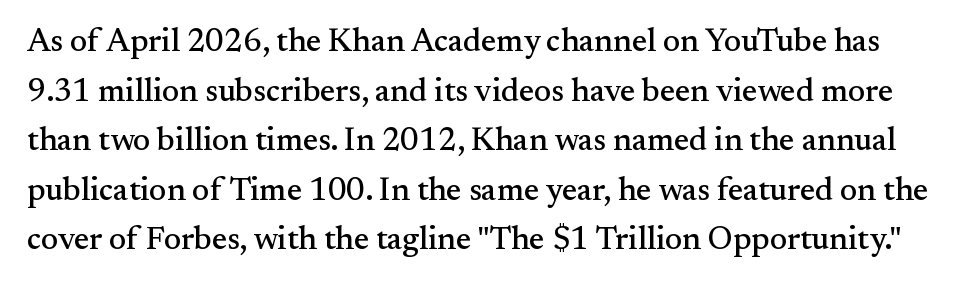
The image shows 32 px serif type, upright; set normal line spacing (1.55x), normal letter spacing, not underlined; medium stroke contrast and a small x-height.
